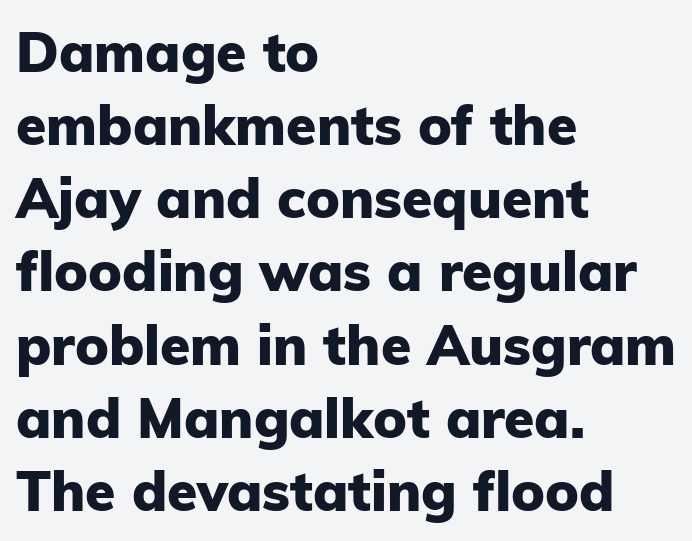
{"serif": "no", "italic": "no", "bold": "yes", "weight": "heavy", "width": "normal", "stroke_contrast": "low", "x_height": "medium", "monospaced": "no", "underline": "no", "align": "left", "line_spacing": "normal", "line_spacing_ratio": 1.33, "letter_spacing": "normal", "letter_spacing_em": 0.0, "glyph_px": 55}
